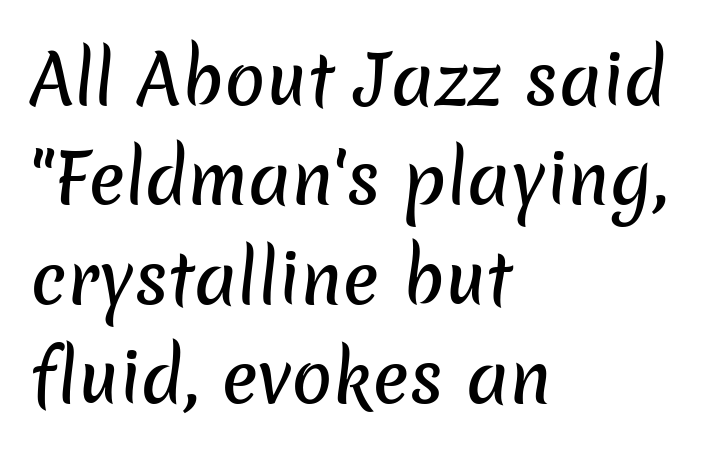
Alignment: flush left. Are there feet on the stems? There aren't — it's a sans. Vertical spacing — default. No word sits above an underline. Note the varied advance widths — an 'i' is clearly narrower than an 'm'.
